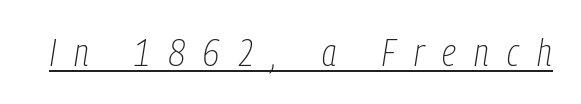
The image shows 38 px thin, condensed type, italic (leaning right); set unusually wide letter spacing (+0.49 em), underlined; low stroke contrast and a medium x-height.
